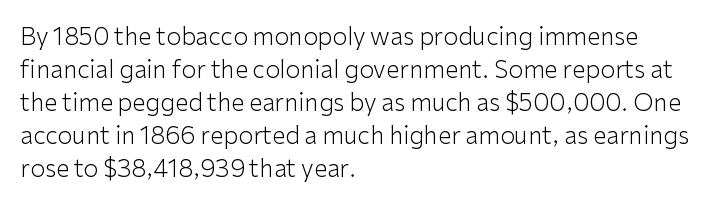
These lines stack with their left ends in a neat column. Letters rest on an invisible, unmarked baseline. The lines sit at an ordinary, default distance from one another. The type sits square on the baseline with zero lean. No letter is thick-stroked: the sample isn't bold. Default kerning and tracking; the words read as compact shapes.
